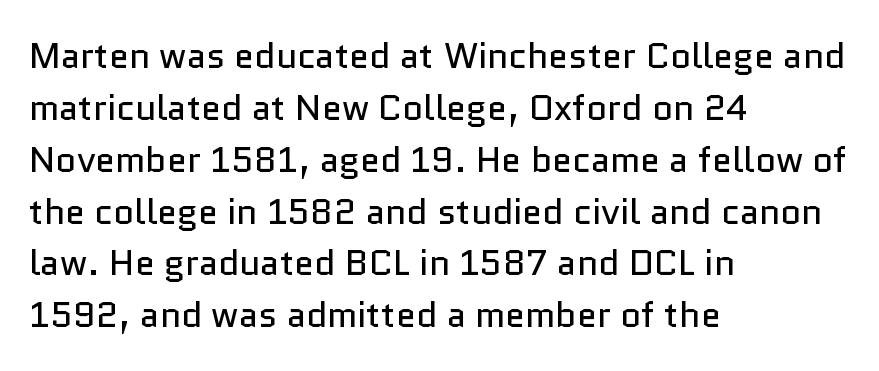
{"serif": "no", "italic": "no", "bold": "no", "weight": "regular", "width": "normal", "stroke_contrast": "low", "x_height": "medium", "monospaced": "no", "underline": "no", "align": "left", "line_spacing": "normal", "line_spacing_ratio": 1.44, "letter_spacing": "normal", "letter_spacing_em": 0.0, "glyph_px": 36}
